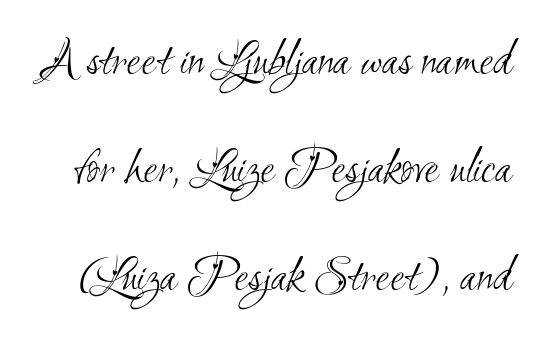
{"serif": "no", "bold": "no", "weight": "light", "width": "condensed", "stroke_contrast": "medium", "x_height": "small", "monospaced": "no", "underline": "no", "line_spacing": "loose", "line_spacing_ratio": 2.12, "letter_spacing": "normal", "letter_spacing_em": 0.0, "glyph_px": 51}
